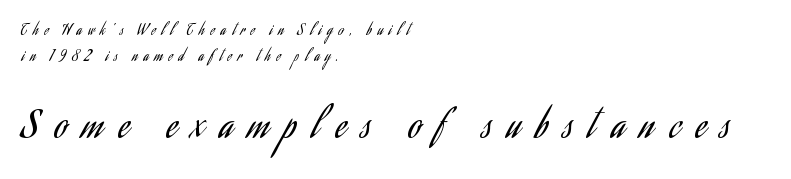
{"serif": "no", "bold": "no", "weight": "regular", "width": "condensed", "stroke_contrast": "low", "x_height": "small", "monospaced": "no", "underline": "no", "align": "left", "line_spacing_ratio": 1.85, "letter_spacing": "wide", "letter_spacing_em": 0.43, "larger_block": "second", "size_ratio": 2.57, "glyph_px": 36}
